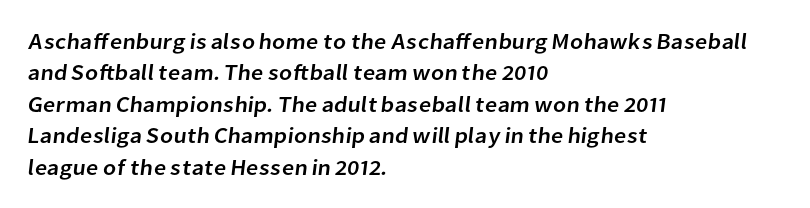
{"underline": "no", "align": "left", "line_spacing": "normal", "line_spacing_ratio": 1.43, "letter_spacing": "normal", "letter_spacing_em": 0.0, "glyph_px": 22}
